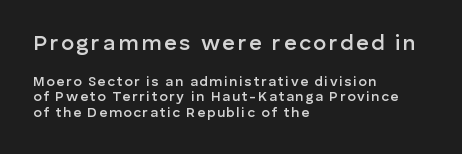
{"italic": "no", "bold": "semi", "underline": "no", "align": "left", "line_spacing": "tight", "line_spacing_ratio": 1.1, "larger_block": "first", "size_ratio": 1.57, "glyph_px": 22}
